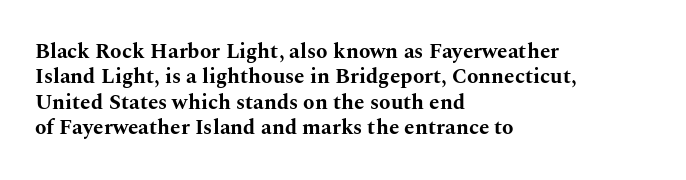
The image shows 21 px bold type, upright; set left-aligned, line spacing 1.21x, normal letter spacing, not underlined.
